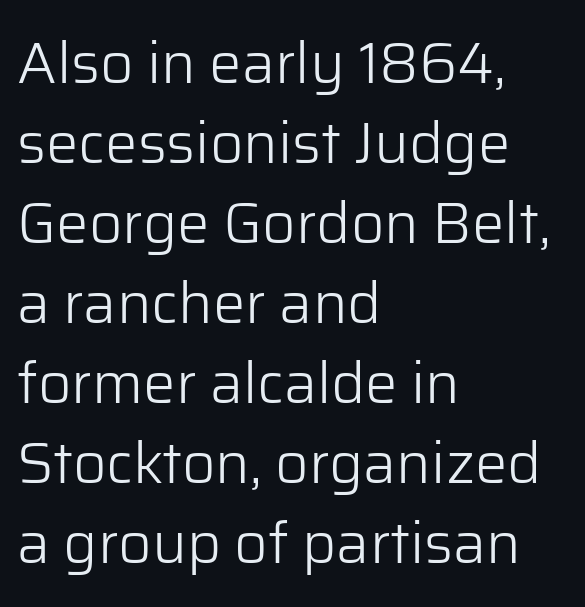
{"serif": "no", "italic": "no", "bold": "no", "weight": "light", "width": "normal", "stroke_contrast": "low", "x_height": "medium", "monospaced": "no", "underline": "no", "align": "left", "line_spacing": "normal", "line_spacing_ratio": 1.38, "letter_spacing": "normal", "letter_spacing_em": 0.0, "glyph_px": 58}
